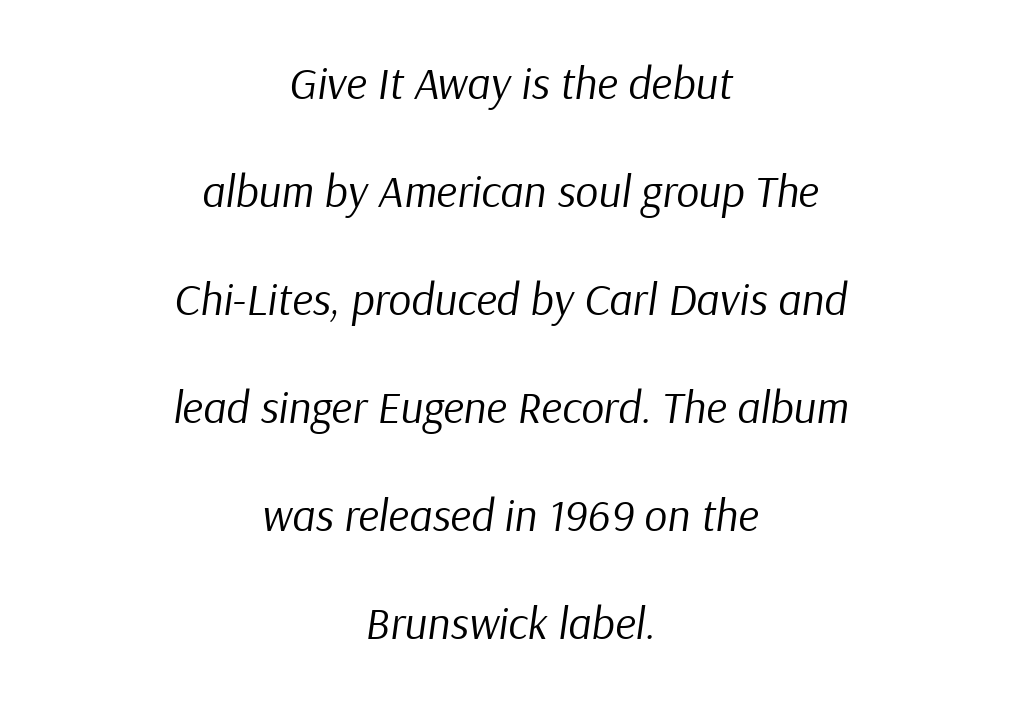
{"italic": "yes", "lean": "right", "slant_degrees": 9, "bold": "no", "weight": "regular", "width": "normal", "stroke_contrast": "low", "x_height": "medium", "monospaced": "no", "underline": "no", "align": "center", "line_spacing": "loose", "line_spacing_ratio": 2.4, "letter_spacing": "normal", "letter_spacing_em": 0.0, "glyph_px": 45}
